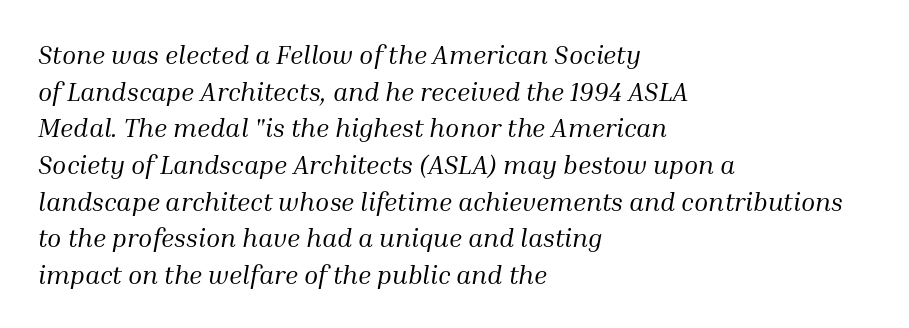
The image shows 26 px text type, italic (leaning right); set left-aligned, normal line spacing (1.41x), normal letter spacing, not underlined.
